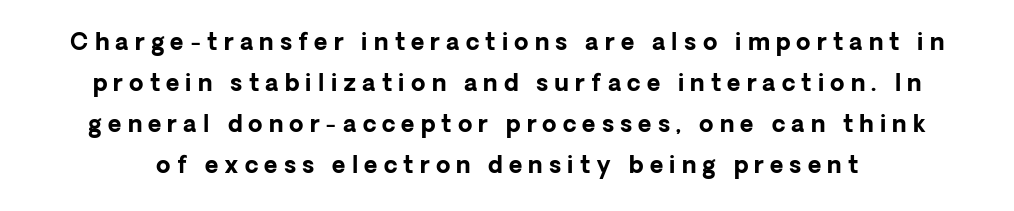
{"italic": "no", "bold": "yes", "underline": "no", "line_spacing_ratio": 1.78, "letter_spacing": "wide", "letter_spacing_em": 0.27, "glyph_px": 23}
